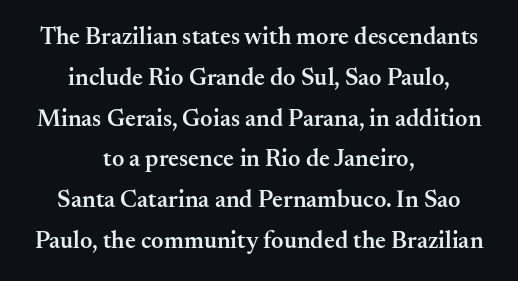
Descenders are the only things crossing below the line. The letters stand upright; this is a roman face. A bit beefed up — I'd call it semibold rather than bold. In CSS terms this would be text-align: center.
